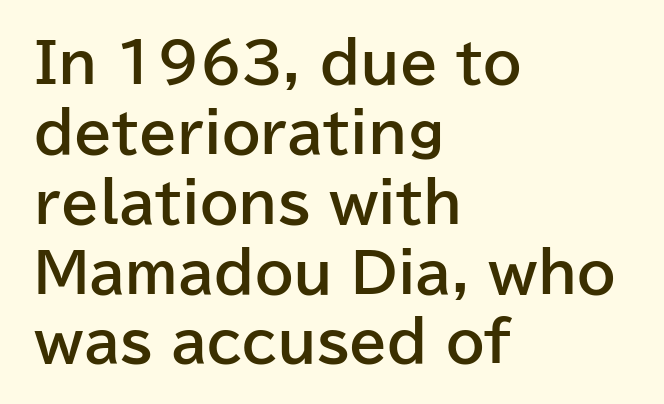
Do the letters lean? They stand straight. The leading is moderate, giving the passage an even texture. Each letter keeps its own natural width here, so spacing adapts to shape. Casual observation: everything's shoved over to the left. The font family rendered here belongs to the sans-serif group.
